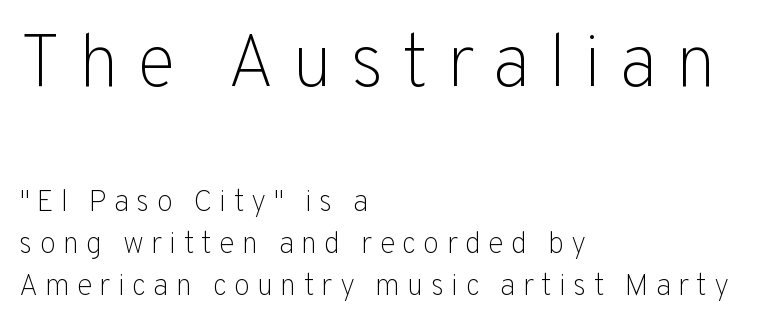
The text block is weighted toward the left margin, trailing off unevenly rightward. Character widths vary here, with narrow letters taking less room than wide ones. The font sits on the lighter half of the weight spectrum, regular included. Decoration check: the copy has no underline.
